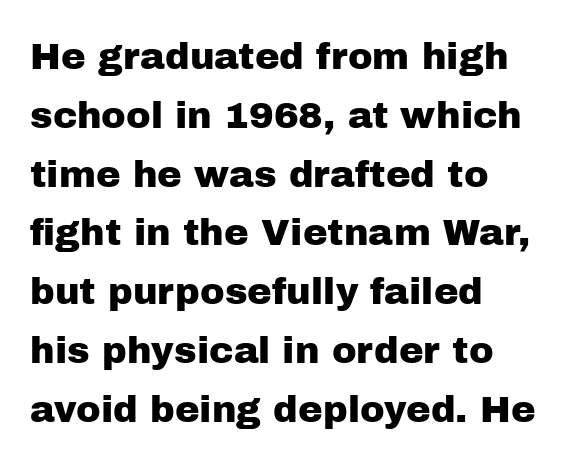
The image shows 37 px sans-serif type, upright; set left-aligned, normal line spacing (1.59x), normal letter spacing, not underlined; low stroke contrast and a medium x-height.
